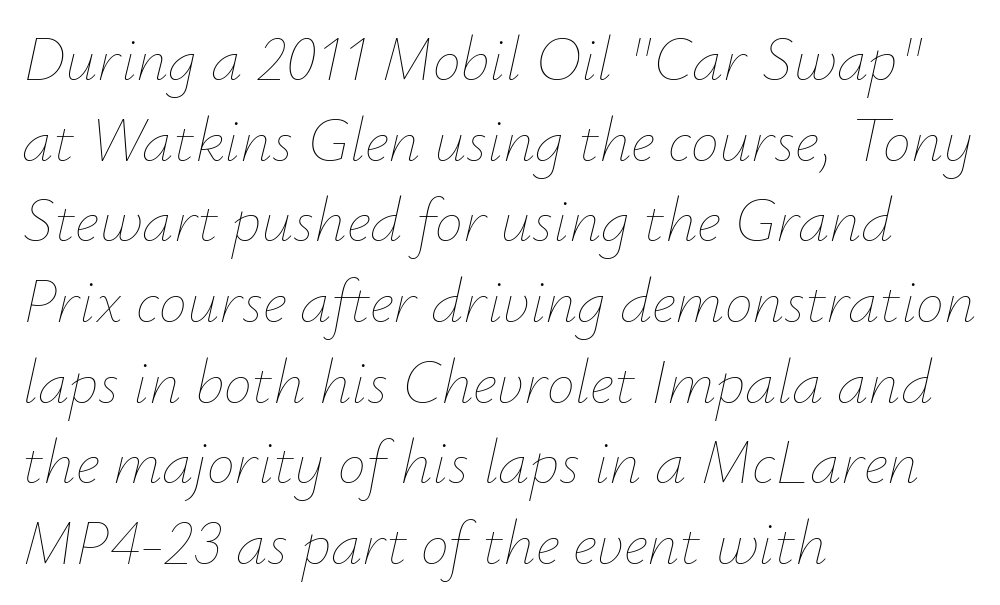
Each line starts at the same left margin while the right side varies. Stems here are at most as thick as an everyday book face. Just letters on the line, the space beneath them empty. Looking at the ascenders, they clearly lean. Students, note that the glyphs here touch the page at normal intervals.
